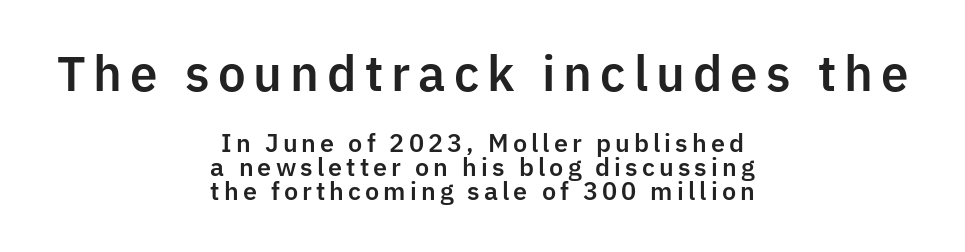
Casual observation: everything's sitting right in the middle. I'd call this a sans setting — the letters go barefoot. Successive baselines arrive quickly, one right under another. Each letter keeps its own natural width here, so spacing adapts to shape.
